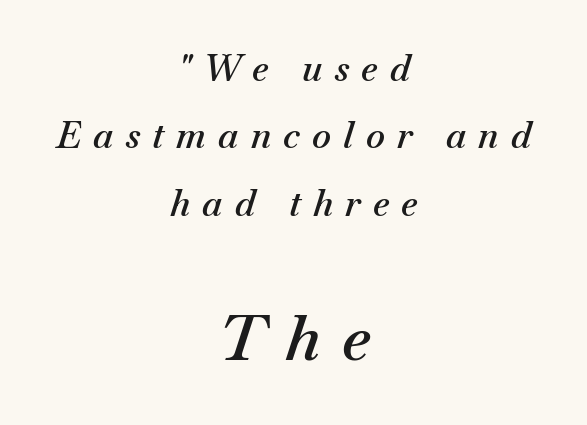
The image shows 63 px semibold type, italic (leaning right); set centered, line spacing 1.87x, unusually wide letter spacing (+0.34 em), not underlined; the second (bottom) block is 1.75x larger; medium stroke contrast and a small x-height.
